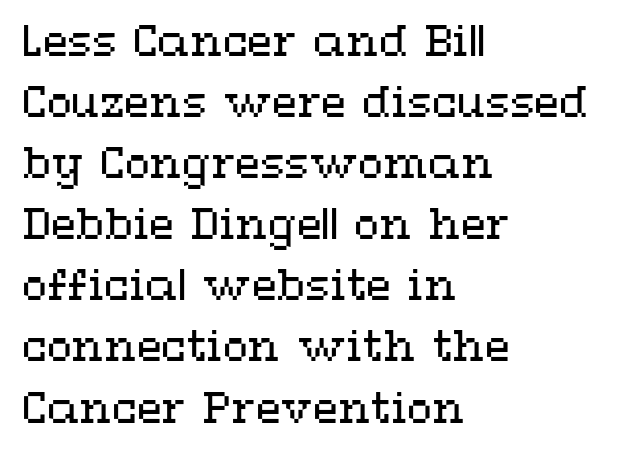
The paragraph shown leans on its left margin. Each letter keeps its own natural width here, so spacing adapts to shape. Caption: face not bold, strokes unweighted. Every character sits straight up, as roman type does.
